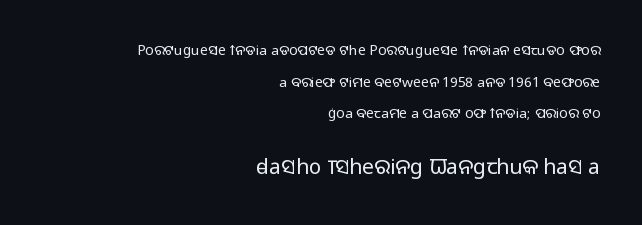
The image shows 21 px text type, upright; set right-aligned, loose line spacing (2.26x), normal letter spacing, not underlined; the second (bottom) block is 1.5x larger.
